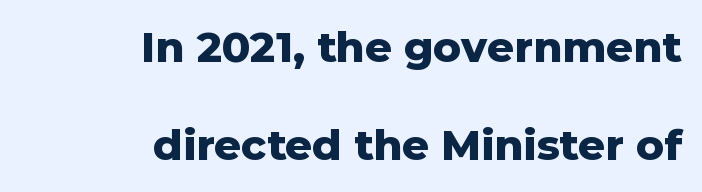
Q: Is the text bold? A: Yes.
Q: Is the text italic (slanted)? A: No, it is upright.
Q: Is the typeface a serif or a sans-serif typeface? A: Sans-serif.
Q: Is the text underlined? A: No.
Q: How is the paragraph aligned? A: Right-aligned.
Q: Is the spacing between letters normal or unusually wide? A: Normal.
Q: Is the spacing between lines tight, normal or loose? A: Loose.
Q: Width (condensed, normal, or wide)? A: Normal.
Q: Stroke contrast? A: Low.
Q: x-height? A: Medium.
Q: Monospaced? A: No.
